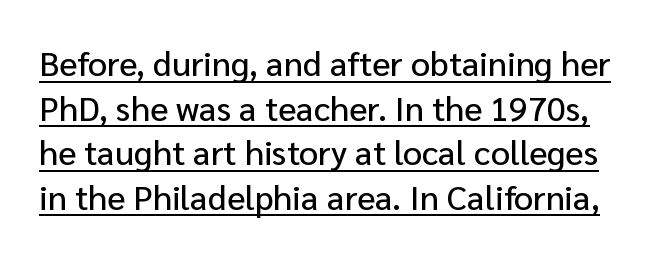
Q: Is the text italic (slanted)? A: No, it is upright.
Q: Is the typeface a serif or a sans-serif typeface? A: Sans-serif.
Q: Is the text underlined? A: Yes.
Q: Is the spacing between letters normal or unusually wide? A: Normal.
Q: Is the spacing between lines tight, normal or loose? A: Normal.
Q: Width (condensed, normal, or wide)? A: Normal.
Q: Stroke contrast? A: Low.
Q: x-height? A: Medium.
Q: Monospaced? A: No.
